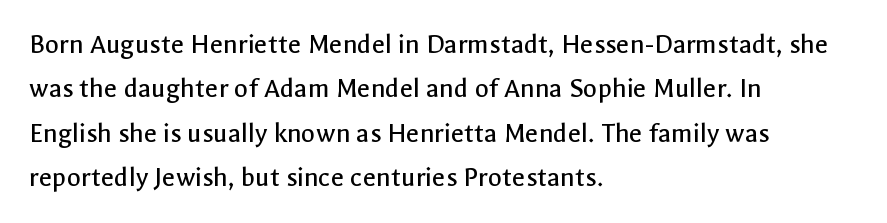
{"serif": "no", "italic": "no", "bold": "no", "weight": "regular", "width": "normal", "x_height": "medium", "monospaced": "no", "underline": "no", "align": "left", "line_spacing": "normal", "line_spacing_ratio": 1.53, "letter_spacing": "normal", "letter_spacing_em": 0.0, "glyph_px": 29}
